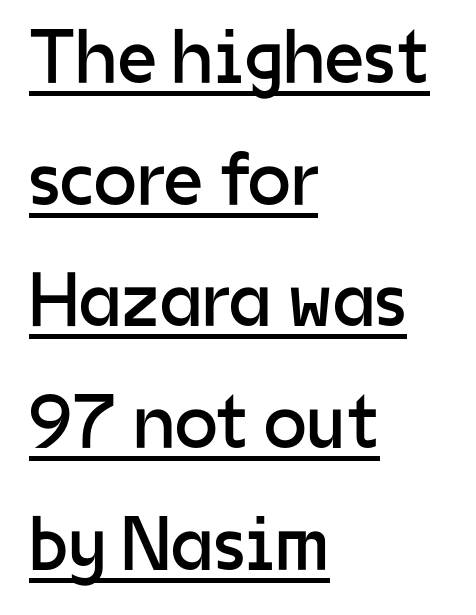
Caption: multi-line text, flush left, ragged right. Looks like regular typesetting: each glyph gets only the width it needs. This block has exactly the height ordinary leading produces. The passage shown is not bold in any degree. The passage shown has conventional tracking throughout. The axis of the letterforms is exactly vertical.
